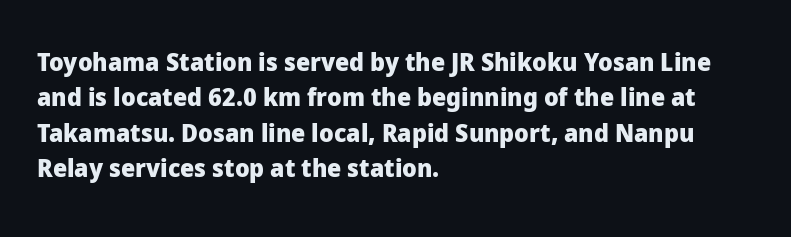
Q: Is the text bold? A: Yes.
Q: Is the text italic (slanted)? A: No, it is upright.
Q: Is the text underlined? A: No.
Q: How is the paragraph aligned? A: Left-aligned.
Q: Is the spacing between letters normal or unusually wide? A: Normal.
Q: Is the spacing between lines tight, normal or loose? A: Normal.
